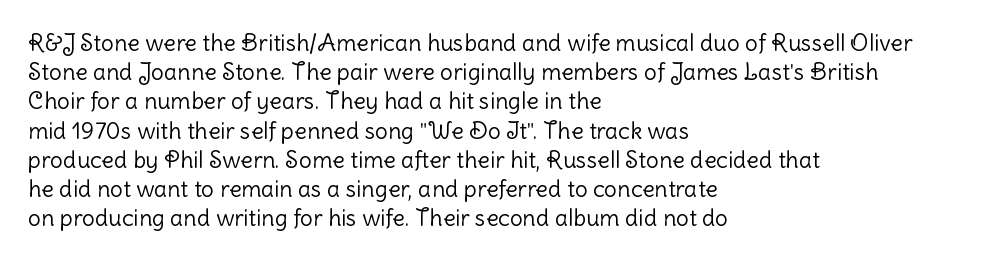
Nothing unusual about the tracking: characters are spaced as the font intends. Caption: multi-line text, flush left, ragged right. How would I describe the line gaps? Plain and ordinary. Unbolded letterforms with no extra heft.
